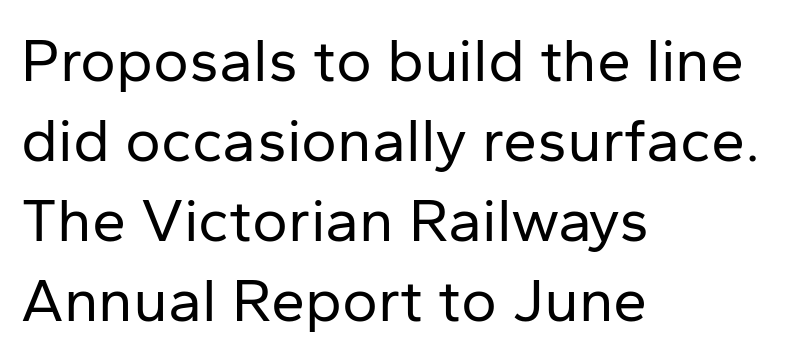
The image shows 61 px regular-weight sans-serif type, upright; set left-aligned, normal line spacing (1.31x), normal letter spacing, not underlined; low stroke contrast and a medium x-height.
